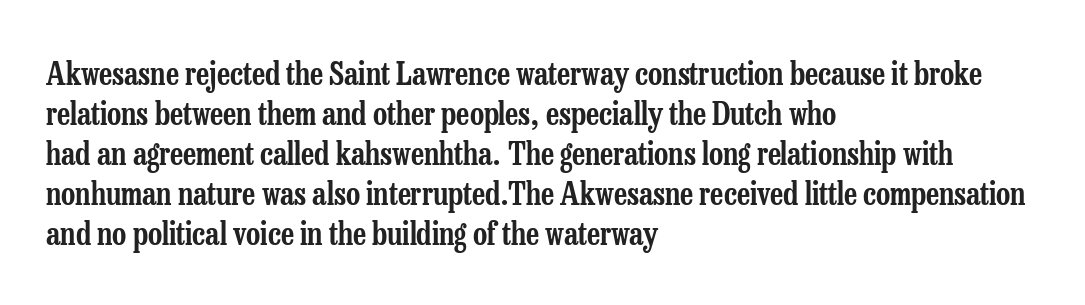
Q: Is the text italic (slanted)? A: No, it is upright.
Q: Is the typeface a serif or a sans-serif typeface? A: Serif.
Q: Is the text underlined? A: No.
Q: How is the paragraph aligned? A: Left-aligned.
Q: Is the spacing between letters normal or unusually wide? A: Normal.
Q: Is the spacing between lines tight, normal or loose? A: Normal.
Q: Width (condensed, normal, or wide)? A: Condensed.
Q: Stroke contrast? A: Low.
Q: x-height? A: Medium.
Q: Monospaced? A: No.
